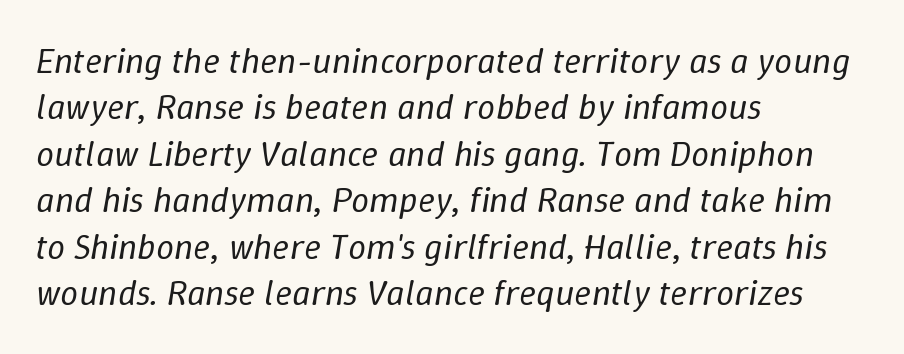
Q: Is the text bold? A: No.
Q: Is the text italic (slanted)? A: Yes, it leans right by about 9 degrees.
Q: Is the text underlined? A: No.
Q: How is the paragraph aligned? A: Left-aligned.
Q: Is the spacing between letters normal or unusually wide? A: Normal.
Q: Is the spacing between lines tight, normal or loose? A: Normal.
Q: Width (condensed, normal, or wide)? A: Normal.
Q: Stroke contrast? A: Low.
Q: x-height? A: Medium.
Q: Monospaced? A: No.
